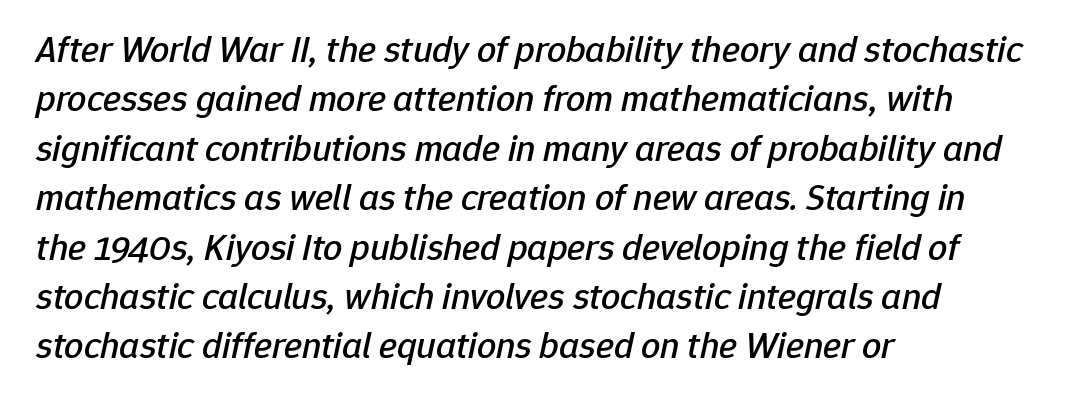
{"italic": "yes", "lean": "right", "slant_degrees": 12, "width": "normal", "stroke_contrast": "low", "x_height": "medium", "monospaced": "no", "underline": "no", "align": "left", "line_spacing": "normal", "line_spacing_ratio": 1.3, "letter_spacing": "normal", "letter_spacing_em": 0.0, "glyph_px": 38}
